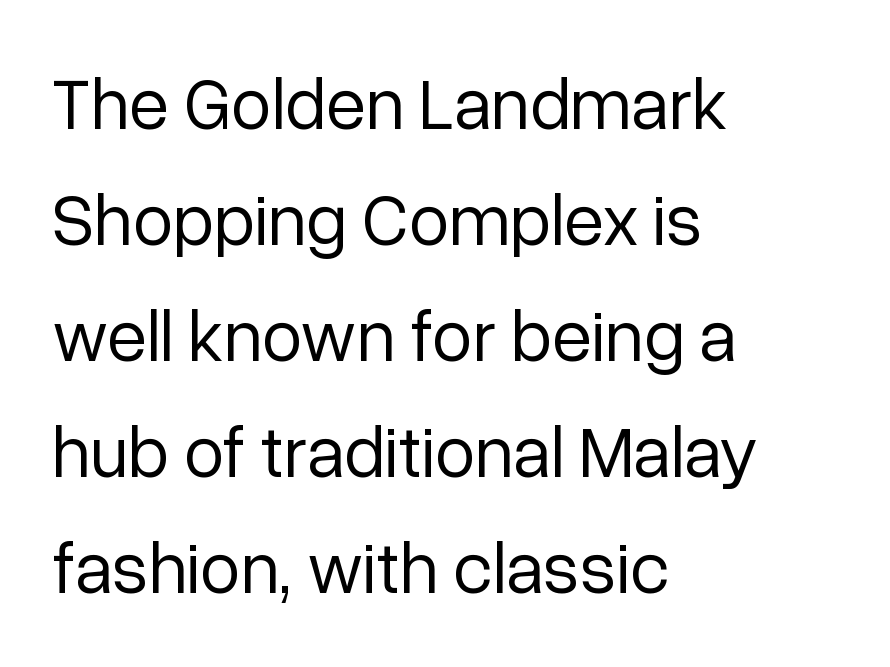
The image shows 73 px regular-weight sans-serif type, upright; set left-aligned, normal line spacing (1.59x), normal letter spacing, not underlined; low stroke contrast and a medium x-height.
